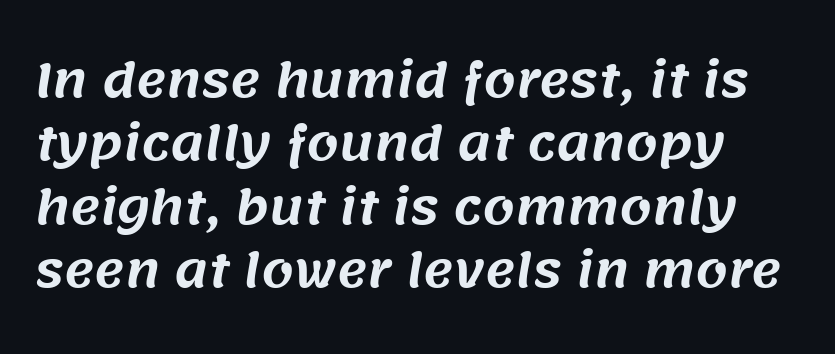
Q: Is the typeface a serif or a sans-serif typeface? A: Sans-serif.
Q: Is the text underlined? A: No.
Q: Is the spacing between letters normal or unusually wide? A: Normal.
Q: Is the spacing between lines tight, normal or loose? A: Normal.
Q: Width (condensed, normal, or wide)? A: Normal.
Q: Stroke contrast? A: Medium.
Q: x-height? A: Large.
Q: Monospaced? A: No.
